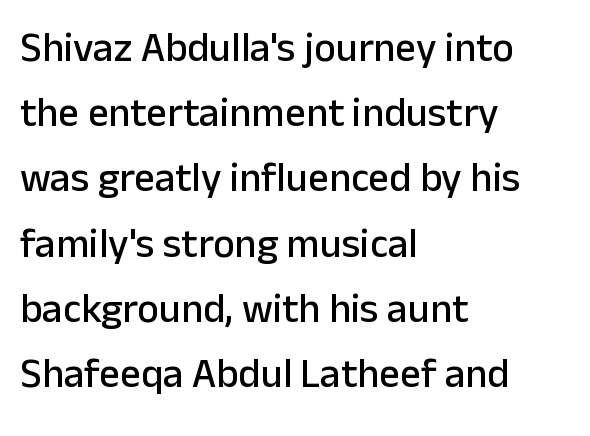
Q: Is the text italic (slanted)? A: No, it is upright.
Q: Is the typeface a serif or a sans-serif typeface? A: Sans-serif.
Q: Is the text underlined? A: No.
Q: How is the paragraph aligned? A: Left-aligned.
Q: Is the spacing between letters normal or unusually wide? A: Normal.
Q: Is the spacing between lines tight, normal or loose? A: Normal.
Q: Width (condensed, normal, or wide)? A: Normal.
Q: Stroke contrast? A: Low.
Q: x-height? A: Medium.
Q: Monospaced? A: No.
